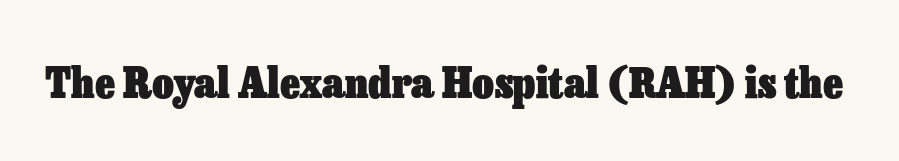
Q: Is the text bold? A: Yes.
Q: Is the text italic (slanted)? A: No, it is upright.
Q: Is the text underlined? A: No.
Q: Is the spacing between letters normal or unusually wide? A: Normal.
Q: Width (condensed, normal, or wide)? A: Normal.
Q: Stroke contrast? A: Low.
Q: x-height? A: Medium.
Q: Monospaced? A: No.
